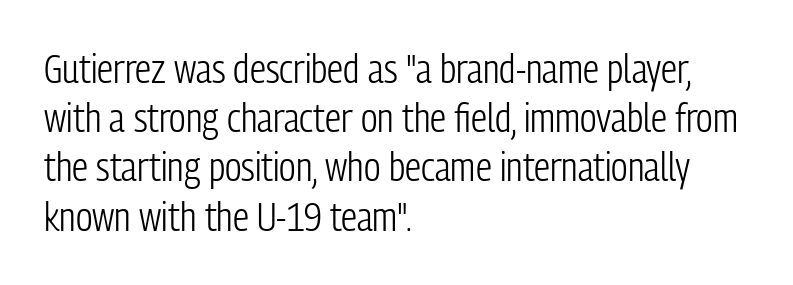
A clean baseline with only descenders dipping below it. The type sits square on the baseline with zero lean. Unbolded letterforms with no extra heft. These lines are set flush left with a ragged right edge. No feet cap the strokes, marking this as sans-serif type. Tracking value appears to be zero — textbook default spacing.
